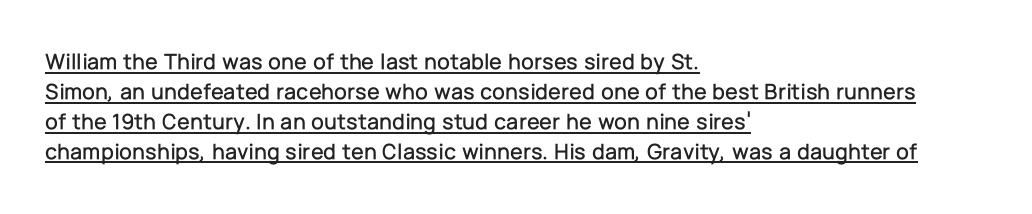
The image shows 23 px text type, upright; set left-aligned, normal line spacing (1.3x), normal letter spacing, underlined.
